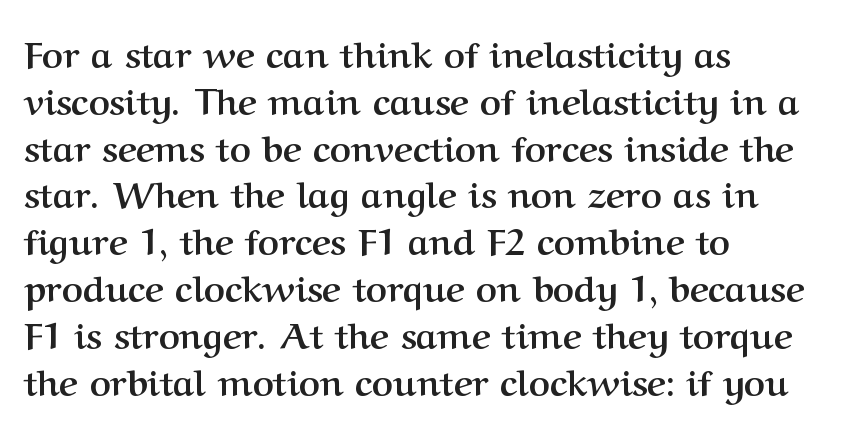
{"serif": "yes", "italic": "no", "bold": "yes", "weight": "semibold", "width": "normal", "stroke_contrast": "medium", "x_height": "medium", "monospaced": "no", "underline": "no", "align": "left", "line_spacing": "normal", "line_spacing_ratio": 1.3, "letter_spacing": "normal", "letter_spacing_em": 0.0, "glyph_px": 36}
